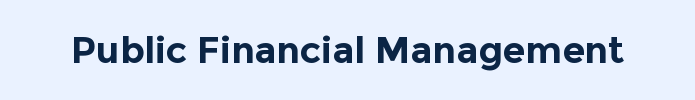
The image shows 37 px bold sans-serif type, upright; set normal letter spacing, not underlined; a medium x-height.
